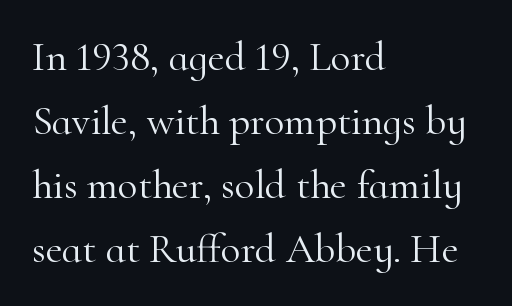
Q: Is the text bold? A: No.
Q: Is the text italic (slanted)? A: No, it is upright.
Q: Is the typeface a serif or a sans-serif typeface? A: Serif.
Q: Is the text underlined? A: No.
Q: How is the paragraph aligned? A: Left-aligned.
Q: Is the spacing between letters normal or unusually wide? A: Normal.
Q: Is the spacing between lines tight, normal or loose? A: Normal.
Q: Width (condensed, normal, or wide)? A: Normal.
Q: Stroke contrast? A: High.
Q: x-height? A: Small.
Q: Monospaced? A: No.
